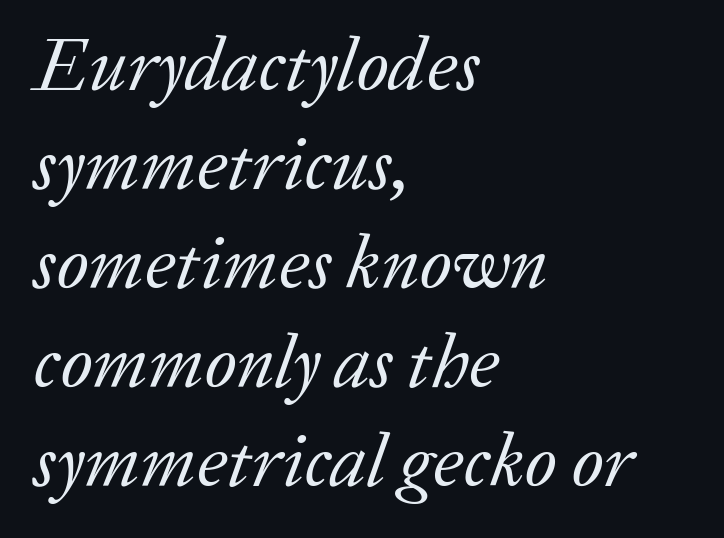
Q: Is the text bold? A: No.
Q: Is the text italic (slanted)? A: Yes, it leans right by about 20 degrees.
Q: Is the typeface a serif or a sans-serif typeface? A: Serif.
Q: Is the text underlined? A: No.
Q: How is the paragraph aligned? A: Left-aligned.
Q: Is the spacing between letters normal or unusually wide? A: Normal.
Q: Is the spacing between lines tight, normal or loose? A: Normal.
Q: Width (condensed, normal, or wide)? A: Normal.
Q: Stroke contrast? A: Low.
Q: x-height? A: Medium.
Q: Monospaced? A: No.
